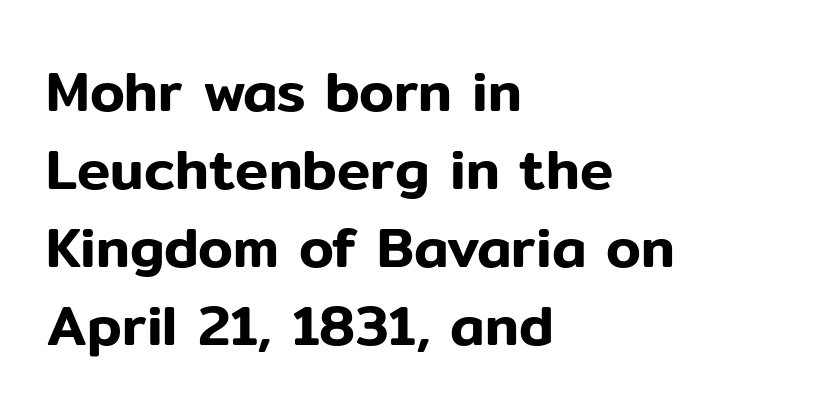
{"serif": "no", "italic": "no", "width": "normal", "stroke_contrast": "low", "x_height": "medium", "monospaced": "no", "underline": "no", "align": "left", "line_spacing": "normal", "line_spacing_ratio": 1.39, "letter_spacing": "normal", "letter_spacing_em": 0.0, "glyph_px": 56}
